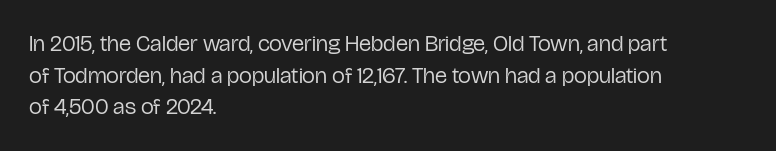
{"italic": "no", "bold": "no", "underline": "no", "align": "left", "line_spacing": "normal", "line_spacing_ratio": 1.38, "letter_spacing": "normal", "letter_spacing_em": 0.0, "glyph_px": 23}
